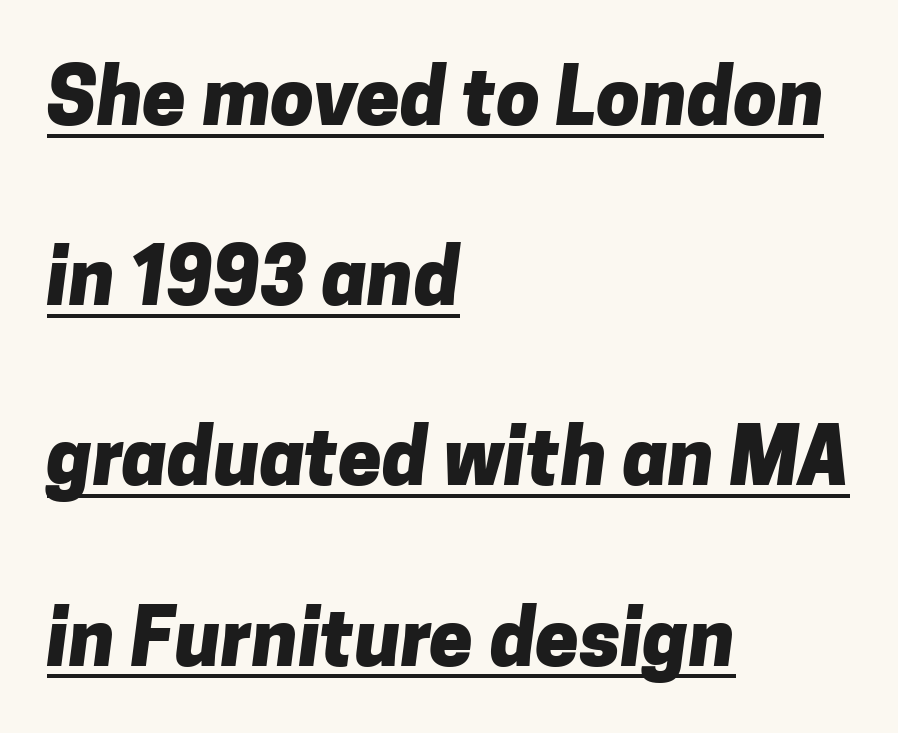
{"serif": "no", "bold": "yes", "weight": "heavy", "width": "normal", "stroke_contrast": "low", "x_height": "medium", "monospaced": "no", "underline": "yes", "align": "left", "line_spacing": "loose", "line_spacing_ratio": 2.31, "letter_spacing": "normal", "letter_spacing_em": 0.0, "glyph_px": 78}
